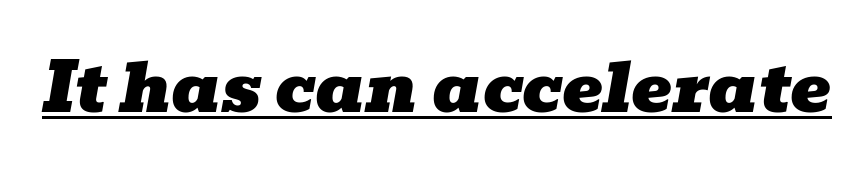
Q: Is the text italic (slanted)? A: Yes, it leans right by about 10 degrees.
Q: Is the typeface a serif or a sans-serif typeface? A: Serif.
Q: Is the text underlined? A: Yes.
Q: Is the spacing between letters normal or unusually wide? A: Normal.
Q: Width (condensed, normal, or wide)? A: Wide.
Q: Stroke contrast? A: Low.
Q: x-height? A: Medium.
Q: Monospaced? A: No.
